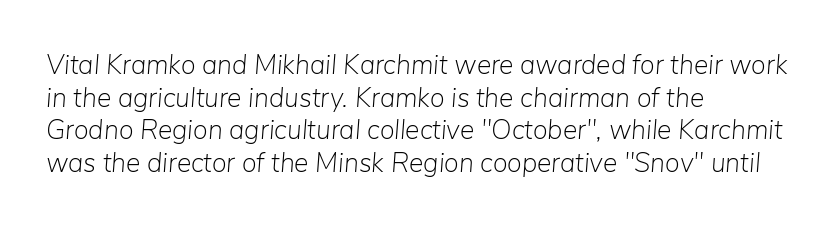
Q: Is the text bold? A: No.
Q: Is the text italic (slanted)? A: Yes, it leans right by about 5 degrees.
Q: Is the text underlined? A: No.
Q: How is the paragraph aligned? A: Left-aligned.
Q: Is the spacing between letters normal or unusually wide? A: Normal.
